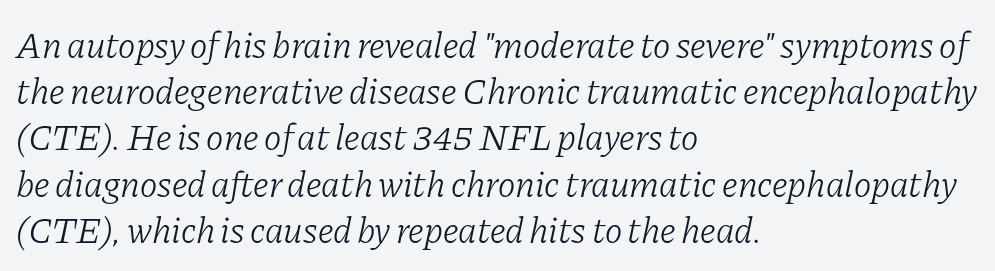
Serif or sans? Serif — the stroke terminals have little feet. Bare-footed words on every line. Is the type slanted? Yes — the strokes lean at a clear angle. A typesetter would call this proportional, since set widths differ per character. The characters are drawn with everyday or finer stroke widths. Regarding leading, the lines here are spaced in the standard way.
